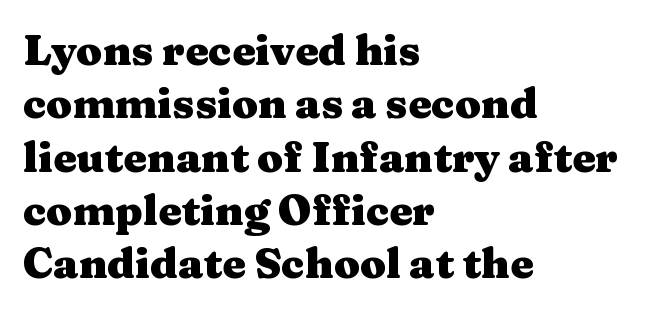
{"serif": "yes", "italic": "no", "bold": "yes", "weight": "heavy", "width": "wide", "stroke_contrast": "medium", "x_height": "medium", "monospaced": "no", "underline": "no", "align": "left", "line_spacing": "normal", "line_spacing_ratio": 1.27, "letter_spacing": "normal", "letter_spacing_em": 0.0, "glyph_px": 42}
